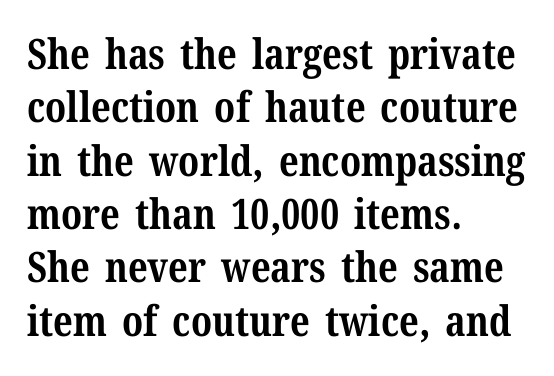
Q: Is the text bold? A: Yes.
Q: Is the text italic (slanted)? A: No, it is upright.
Q: Is the typeface a serif or a sans-serif typeface? A: Serif.
Q: Is the text underlined? A: No.
Q: How is the paragraph aligned? A: Left-aligned.
Q: Is the spacing between letters normal or unusually wide? A: Normal.
Q: Is the spacing between lines tight, normal or loose? A: Normal.
Q: Width (condensed, normal, or wide)? A: Normal.
Q: Stroke contrast? A: Medium.
Q: x-height? A: Medium.
Q: Monospaced? A: No.
